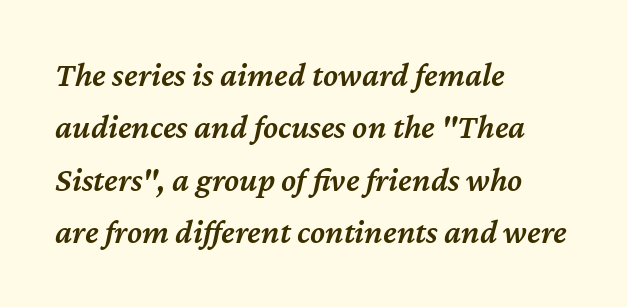
Q: Is the text bold? A: Semi-bold.
Q: Is the text italic (slanted)? A: Yes, it leans right by about 12 degrees.
Q: Is the text underlined? A: No.
Q: How is the paragraph aligned? A: Left-aligned.
Q: Is the spacing between letters normal or unusually wide? A: Normal.
Q: Is the spacing between lines tight, normal or loose? A: Normal.
Q: Width (condensed, normal, or wide)? A: Normal.
Q: Stroke contrast? A: Medium.
Q: x-height? A: Medium.
Q: Monospaced? A: No.
